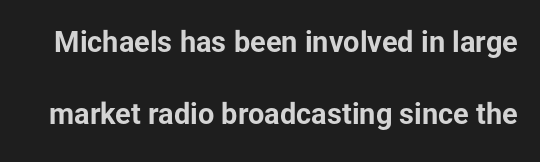
Widely set lines give the paragraph a tall, airy silhouette. Only glyphs here, with clear space below each row. Is the letter spacing exaggerated? No — it looks like the ordinary default. This is sans-serif lettering, the kind often seen on screens and signage. No italicization has been applied; the sample stays upright.
